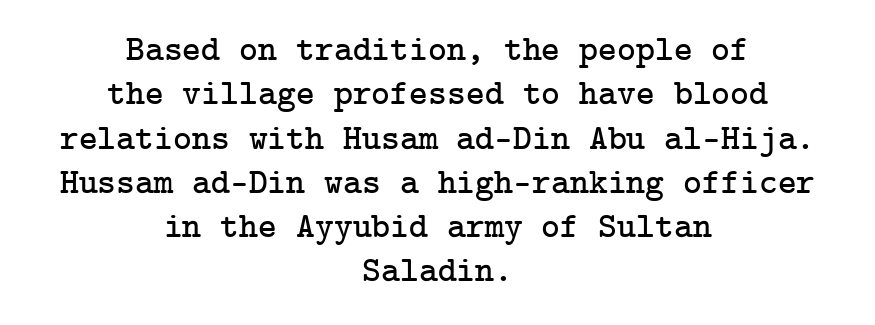
{"serif": "yes", "italic": "no", "width": "normal", "stroke_contrast": "low", "x_height": "medium", "underline": "no", "align": "center", "line_spacing_ratio": 1.23, "letter_spacing": "normal", "letter_spacing_em": 0.0, "glyph_px": 36}
